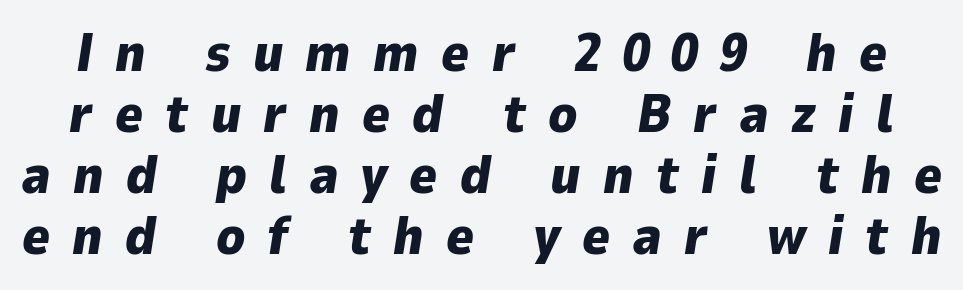
Q: Is the text bold? A: Yes.
Q: Is the text italic (slanted)? A: Yes, it leans right by about 9 degrees.
Q: Is the text underlined? A: No.
Q: Is the spacing between letters normal or unusually wide? A: Unusually wide.
Q: Is the spacing between lines tight, normal or loose? A: Tight.
Q: Width (condensed, normal, or wide)? A: Normal.
Q: Stroke contrast? A: Low.
Q: x-height? A: Medium.
Q: Monospaced? A: No.
